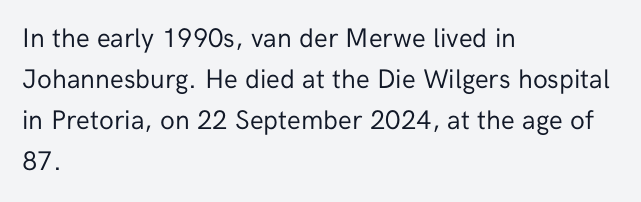
{"italic": "no", "bold": "no", "underline": "no", "align": "left", "line_spacing": "normal", "line_spacing_ratio": 1.52, "letter_spacing": "normal", "letter_spacing_em": 0.0, "glyph_px": 27}
